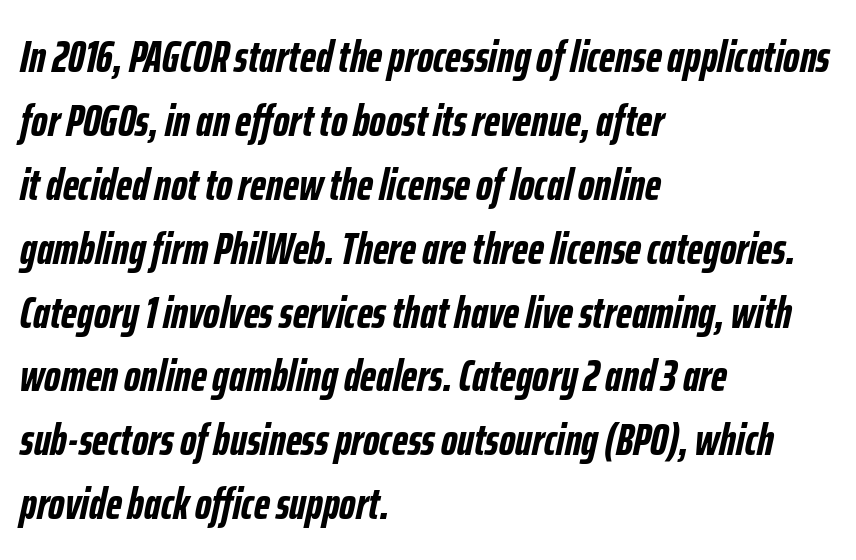
The image shows 45 px semibold, condensed type, italic (leaning right); set left-aligned, normal line spacing (1.42x), normal letter spacing, not underlined; low stroke contrast and a medium x-height.
